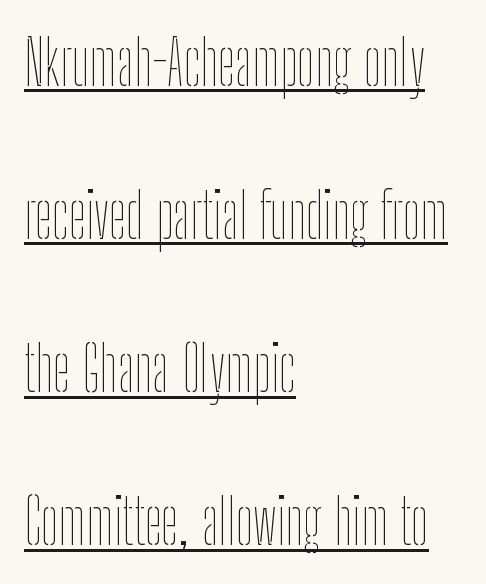
Decoration check: the copy is underlined. This sample uses an upright cut, with every glyph sitting square on the baseline. Each word holds together tightly as a unit, with standard inter-letter gaps. The typesetter chose a ragged-right arrangement here. Line spacing here is loose. Character widths vary here, with narrow letters taking less room than wide ones.
